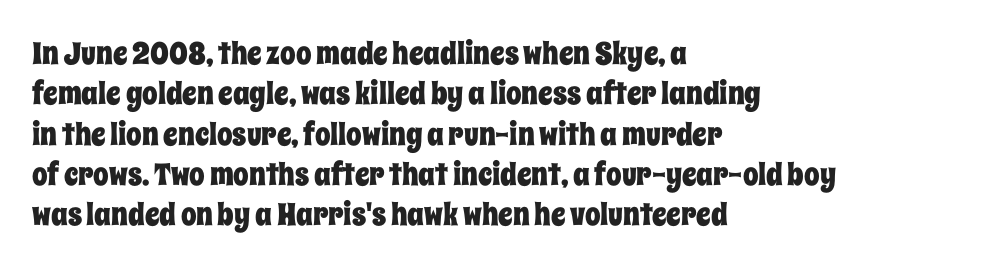
{"italic": "no", "width": "condensed", "stroke_contrast": "low", "x_height": "large", "monospaced": "no", "underline": "no", "align": "left", "line_spacing": "normal", "line_spacing_ratio": 1.3, "letter_spacing": "normal", "letter_spacing_em": 0.0, "glyph_px": 31}
